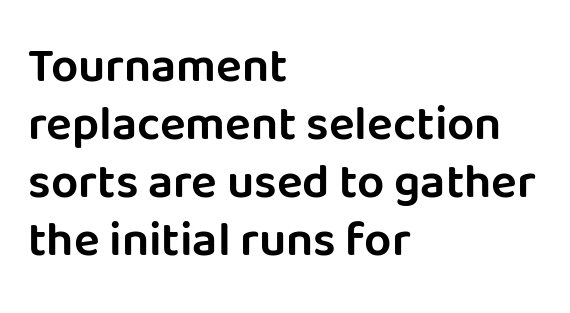
Q: Is the text italic (slanted)? A: No, it is upright.
Q: Is the typeface a serif or a sans-serif typeface? A: Sans-serif.
Q: Is the text underlined? A: No.
Q: How is the paragraph aligned? A: Left-aligned.
Q: Is the spacing between letters normal or unusually wide? A: Normal.
Q: Width (condensed, normal, or wide)? A: Normal.
Q: Stroke contrast? A: Low.
Q: x-height? A: Large.
Q: Monospaced? A: No.
